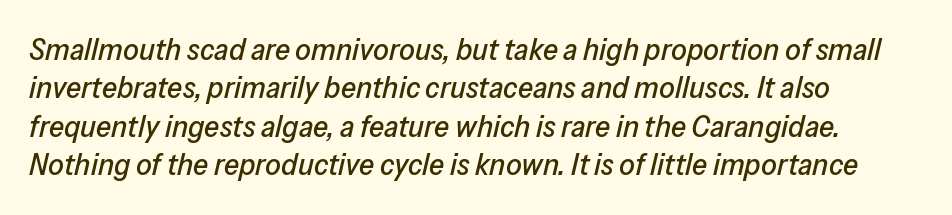
Q: Is the text italic (slanted)? A: Yes, it leans right by about 13 degrees.
Q: Is the text underlined? A: No.
Q: How is the paragraph aligned? A: Left-aligned.
Q: Is the spacing between letters normal or unusually wide? A: Normal.
Q: Width (condensed, normal, or wide)? A: Normal.
Q: Stroke contrast? A: Low.
Q: x-height? A: Medium.
Q: Monospaced? A: No.
